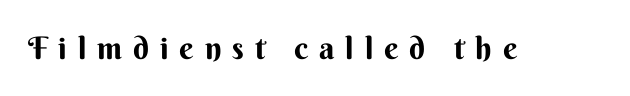
This sample has the flowing, uneven cadence of proportional lettering. Does the type have serifs? No, each stem ends abruptly. Rule under the text: the space is simply empty. No italicization has been applied; the sample stays upright. You could only call the tracking loose — the letters float apart.
